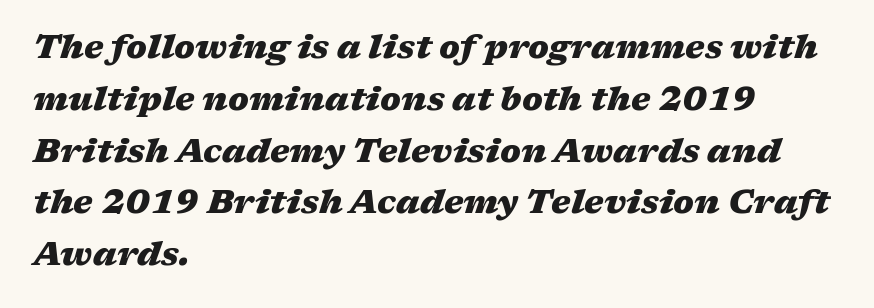
{"italic": "yes", "lean": "right", "slant_degrees": 17, "bold": "yes", "weight": "heavy", "width": "wide", "stroke_contrast": "medium", "x_height": "medium", "monospaced": "no", "underline": "no", "align": "left", "line_spacing": "normal", "line_spacing_ratio": 1.57, "letter_spacing": "normal", "letter_spacing_em": 0.0, "glyph_px": 33}
